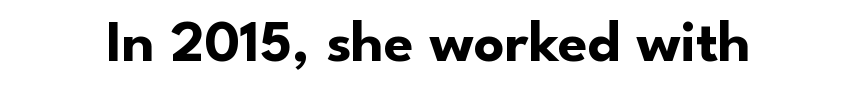
The image shows 60 px bold sans-serif type, upright; set normal letter spacing, not underlined; low stroke contrast and a small x-height.
